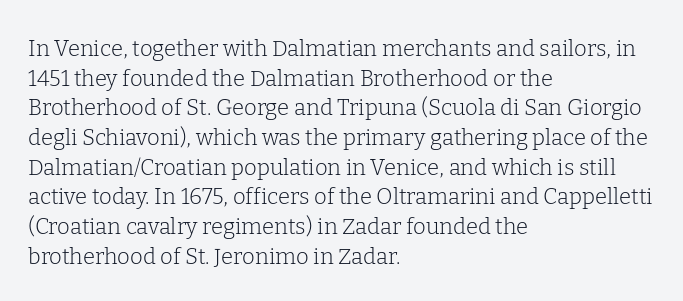
{"italic": "no", "bold": "no", "underline": "no", "align": "left", "line_spacing": "normal", "line_spacing_ratio": 1.35, "letter_spacing": "normal", "letter_spacing_em": 0.0, "glyph_px": 22}
